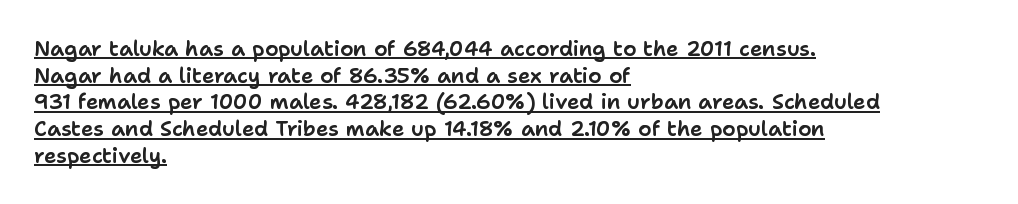
{"italic": "no", "underline": "yes", "align": "left", "line_spacing": "normal", "line_spacing_ratio": 1.27, "letter_spacing": "normal", "letter_spacing_em": 0.0, "glyph_px": 21}
